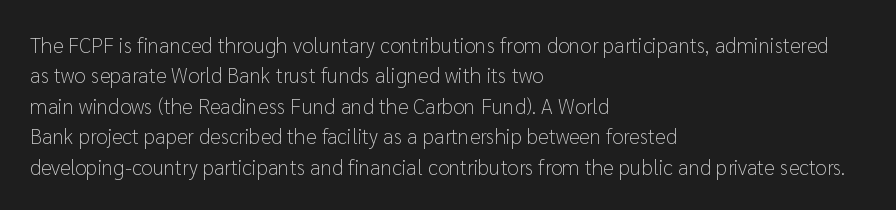
{"italic": "no", "bold": "no", "underline": "no", "align": "left", "line_spacing": "normal", "line_spacing_ratio": 1.45, "letter_spacing": "normal", "letter_spacing_em": 0.0, "glyph_px": 21}
